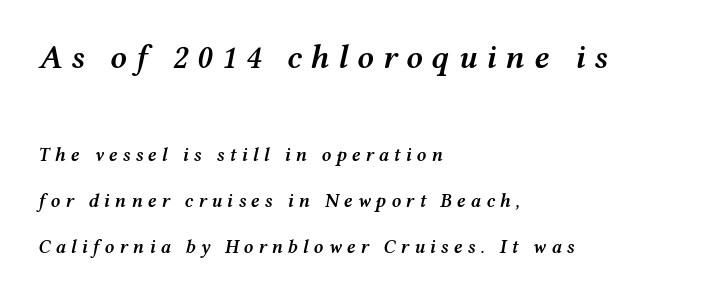
Q: Is the text bold? A: Semi-bold.
Q: Is the text italic (slanted)? A: Yes, it leans right by about 12 degrees.
Q: Is the text underlined? A: No.
Q: How is the paragraph aligned? A: Left-aligned.
Q: Is the spacing between letters normal or unusually wide? A: Unusually wide.
Q: Is the spacing between lines tight, normal or loose? A: Loose.
Q: Which block of text is set in a larger size, the first (top) or the second (bottom)? A: The first (top) one.
Q: Width (condensed, normal, or wide)? A: Wide.
Q: Stroke contrast? A: Medium.
Q: x-height? A: Medium.
Q: Monospaced? A: No.
